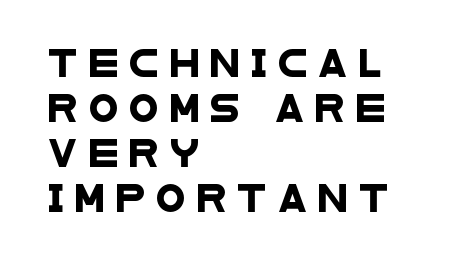
Rule under the text: the space is simply empty. The vertical gap from one line to the next is medium. The letters are spread apart with noticeably loose tracking. The typesetter chose a ragged-right arrangement here.
